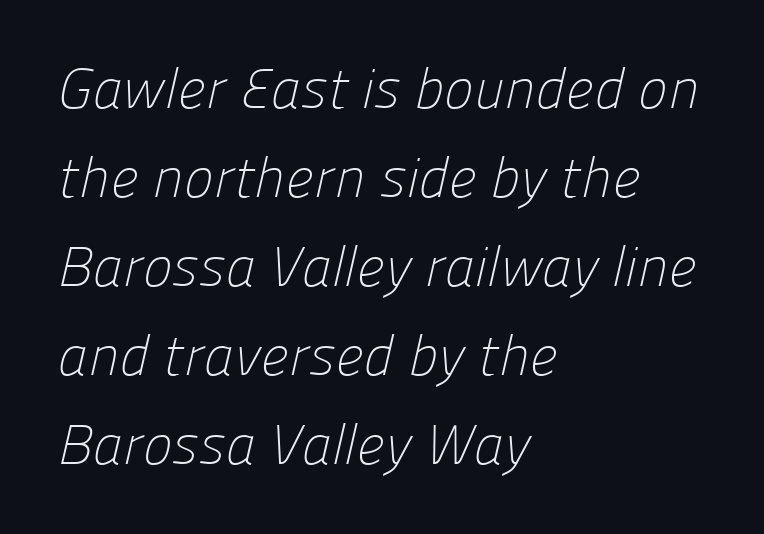
Q: Is the text bold? A: No.
Q: Is the typeface a serif or a sans-serif typeface? A: Sans-serif.
Q: Is the text underlined? A: No.
Q: How is the paragraph aligned? A: Left-aligned.
Q: Is the spacing between letters normal or unusually wide? A: Normal.
Q: Is the spacing between lines tight, normal or loose? A: Normal.
Q: Width (condensed, normal, or wide)? A: Normal.
Q: Stroke contrast? A: Low.
Q: x-height? A: Medium.
Q: Monospaced? A: No.
